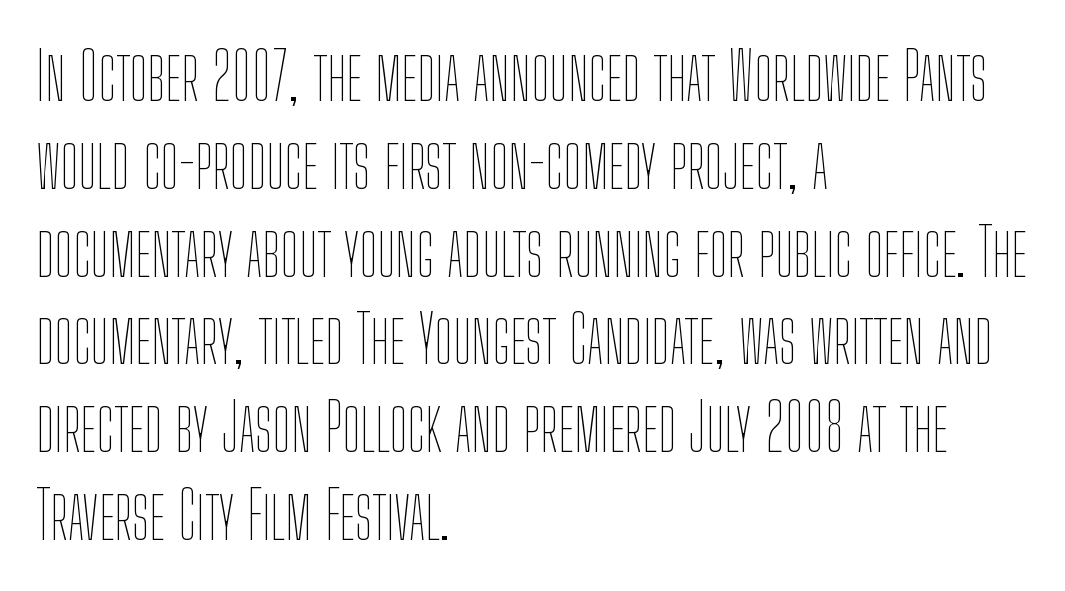
{"italic": "no", "bold": "no", "weight": "thin", "width": "condensed", "stroke_contrast": "low", "x_height": "medium", "monospaced": "no", "underline": "no", "align": "left", "line_spacing": "normal", "line_spacing_ratio": 1.33, "letter_spacing": "normal", "letter_spacing_em": 0.0, "glyph_px": 66}
